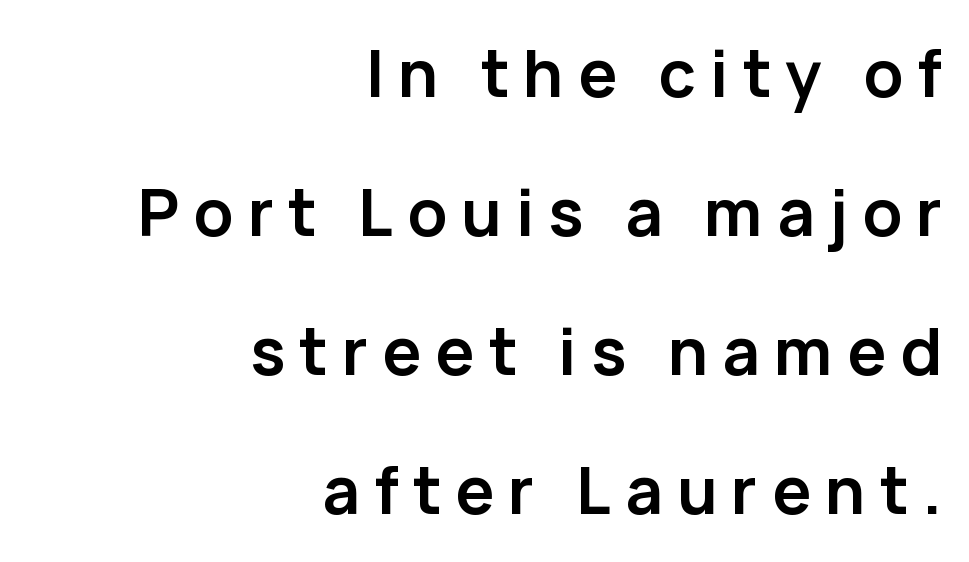
The image shows 65 px semibold sans-serif type, upright; set right-aligned, loose line spacing (2.14x), unusually wide letter spacing (+0.22 em), not underlined; low stroke contrast and a medium x-height.
